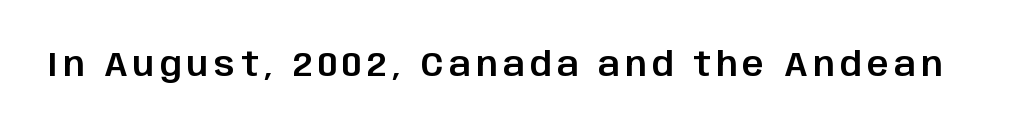
The image shows 34 px sans-serif type, upright; set not underlined; low stroke contrast and a large x-height.
